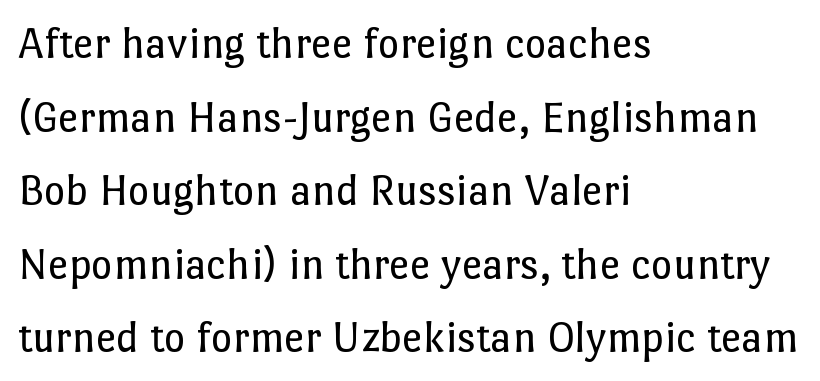
The image shows 46 px regular-weight type, upright; set left-aligned, normal line spacing (1.6x), normal letter spacing, not underlined; low stroke contrast and a medium x-height.
